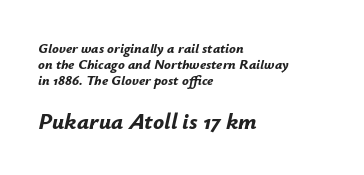
{"italic": "yes", "lean": "right", "slant_degrees": 12, "bold": "yes", "underline": "no", "align": "left", "line_spacing": "tight", "line_spacing_ratio": 1.14, "letter_spacing": "normal", "letter_spacing_em": 0.0, "larger_block": "second", "size_ratio": 1.64, "glyph_px": 23}
